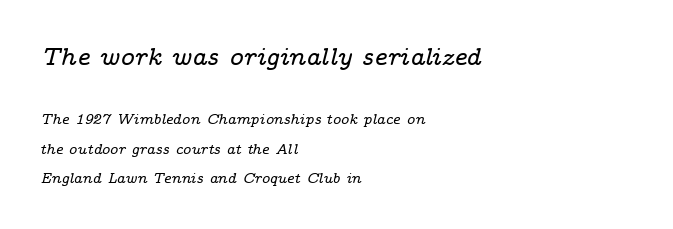
The image shows 24 px text type, italic (leaning right); set left-aligned, loose line spacing (2.09x), normal letter spacing, not underlined; the first (top) block is 1.71x larger.
